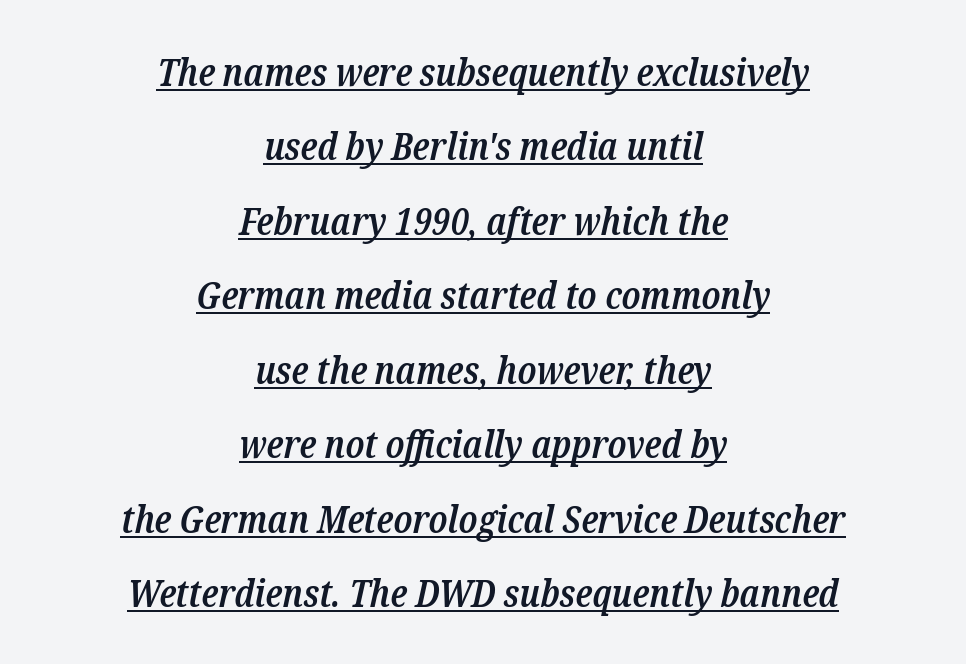
Q: Is the text bold? A: Semi-bold.
Q: Is the text italic (slanted)? A: Yes, it leans right by about 12 degrees.
Q: Is the typeface a serif or a sans-serif typeface? A: Serif.
Q: Is the text underlined? A: Yes.
Q: How is the paragraph aligned? A: Centered.
Q: Is the spacing between letters normal or unusually wide? A: Normal.
Q: Is the spacing between lines tight, normal or loose? A: Loose.
Q: Width (condensed, normal, or wide)? A: Condensed.
Q: Stroke contrast? A: Low.
Q: x-height? A: Medium.
Q: Monospaced? A: No.
